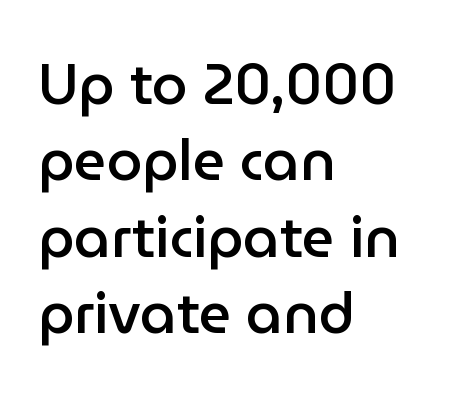
No italicization has been applied; the sample stays upright. Character widths vary here, with narrow letters taking less room than wide ones. In terms of weight, the rendering is demibold, just under bold. Honestly, there is no underline to notice here at all.
